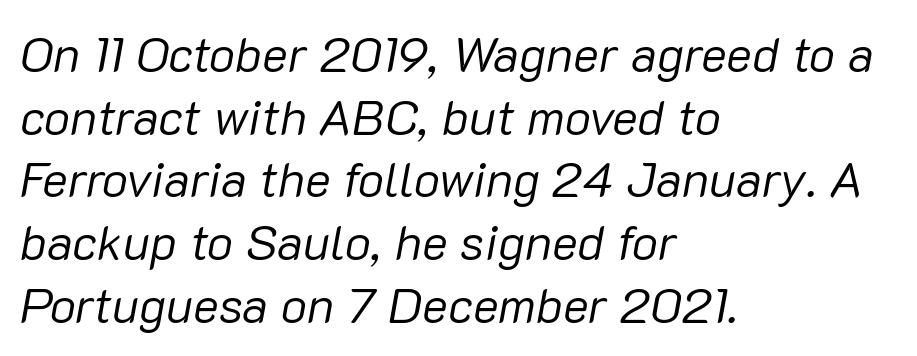
The image shows 49 px regular-weight type, italic (leaning right); set left-aligned, normal line spacing (1.28x), normal letter spacing, not underlined; low stroke contrast and a medium x-height.
